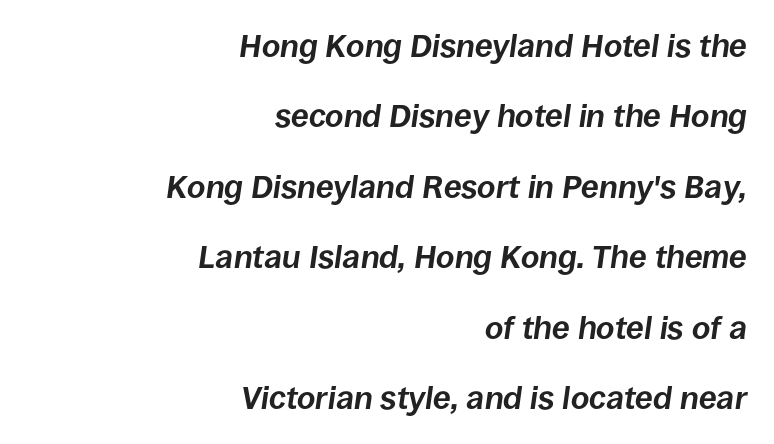
Q: Is the text bold? A: Yes.
Q: Is the text italic (slanted)? A: Yes, it leans right by about 8 degrees.
Q: Is the text underlined? A: No.
Q: How is the paragraph aligned? A: Right-aligned.
Q: Is the spacing between letters normal or unusually wide? A: Normal.
Q: Is the spacing between lines tight, normal or loose? A: Loose.
Q: Width (condensed, normal, or wide)? A: Normal.
Q: Stroke contrast? A: Low.
Q: x-height? A: Large.
Q: Monospaced? A: No.
